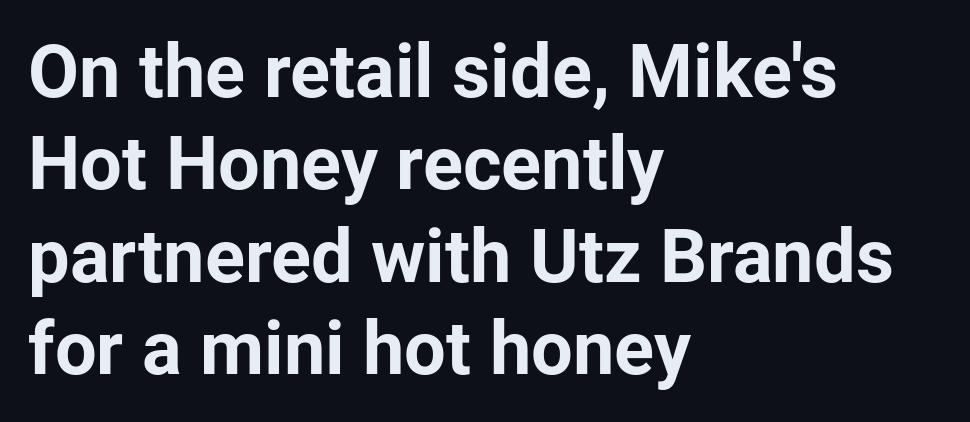
The image shows 74 px bold sans-serif type, upright; set left-aligned, normal line spacing (1.25x), normal letter spacing, not underlined; low stroke contrast and a medium x-height.
